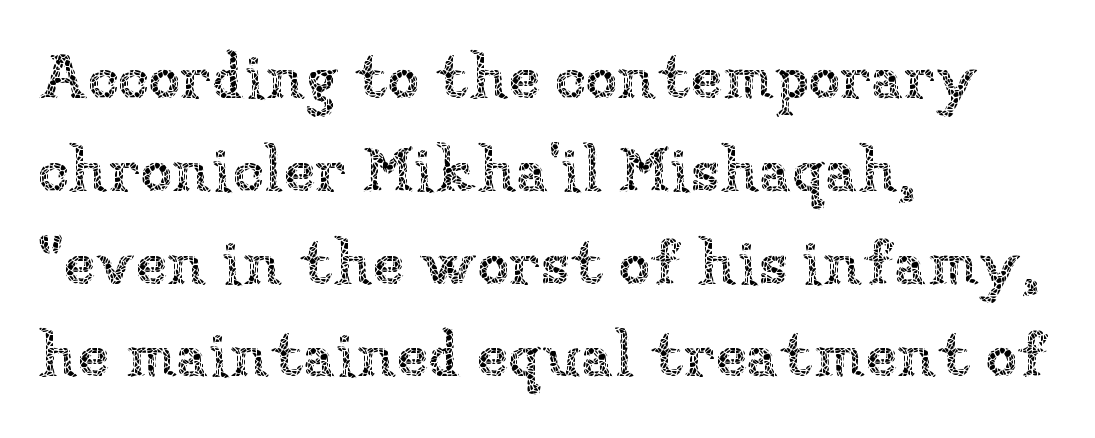
{"italic": "no", "bold": "no", "weight": "thin", "width": "normal", "stroke_contrast": "low", "x_height": "medium", "monospaced": "no", "underline": "no", "align": "left", "line_spacing": "normal", "line_spacing_ratio": 1.45, "letter_spacing": "normal", "letter_spacing_em": 0.0, "glyph_px": 64}
